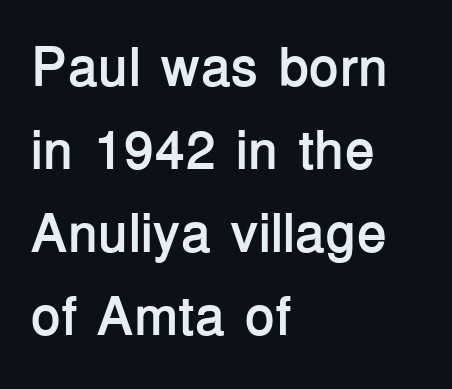
Every row of glyphs begins at an identical x-position on the left. Ascenders rise straight up at ninety degrees. The face used here is a sans, in the tradition of grotesques and geometrics. What stands out about the letter spacing? Nothing — it is the standard amount. As a designer I'd log this as weight 700, bold.
